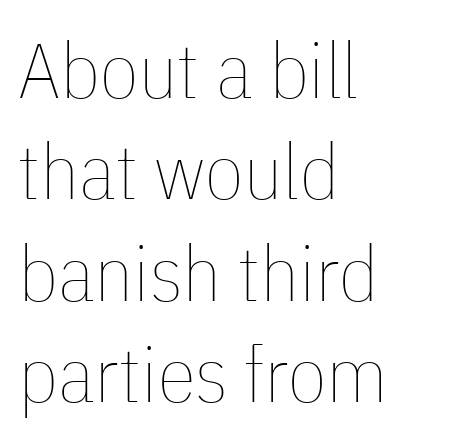
Q: Is the text bold? A: No.
Q: Is the text italic (slanted)? A: No, it is upright.
Q: Is the text underlined? A: No.
Q: How is the paragraph aligned? A: Left-aligned.
Q: Is the spacing between letters normal or unusually wide? A: Normal.
Q: Is the spacing between lines tight, normal or loose? A: Normal.
Q: Width (condensed, normal, or wide)? A: Condensed.
Q: Stroke contrast? A: Low.
Q: x-height? A: Medium.
Q: Monospaced? A: No.
